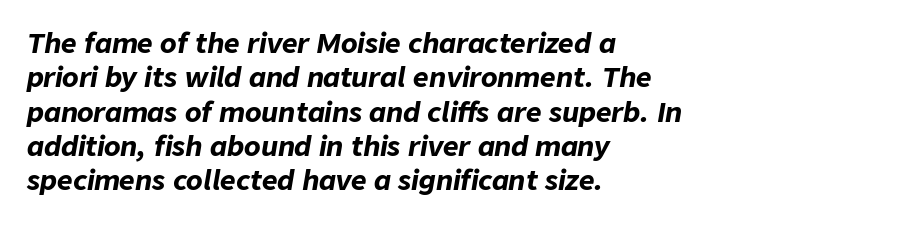
Words float on clear page, feet unadorned. The line-height multiplier appears to be the usual default. Looking at the ascenders, they clearly lean. These lines carry a lot of weight — the face is fully bold.
